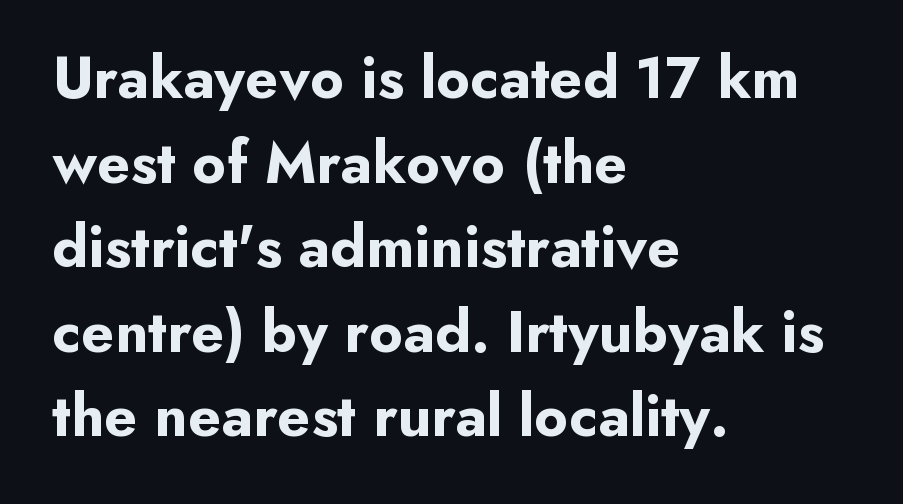
A typesetter would call this proportional, since set widths differ per character. Upright lettering throughout. Each letter's strokes conclude bluntly, with no projecting serifs. Typesetter's note: full bold, strokes at maximum text heaviness. Underline: absent. The letters sit at their default tracking, neither squeezed nor spread.
